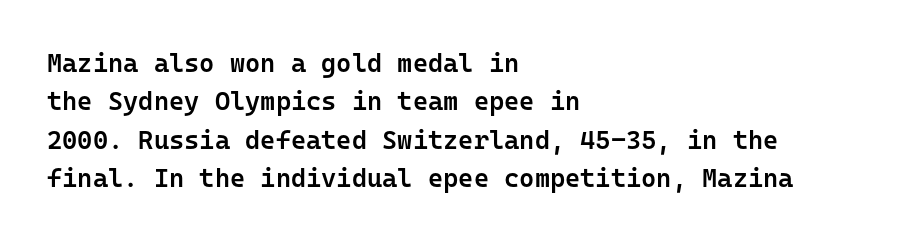
Q: Is the text bold? A: Semi-bold.
Q: Is the text italic (slanted)? A: No, it is upright.
Q: Is the text underlined? A: No.
Q: How is the paragraph aligned? A: Left-aligned.
Q: Is the spacing between letters normal or unusually wide? A: Normal.
Q: Is the spacing between lines tight, normal or loose? A: Normal.
